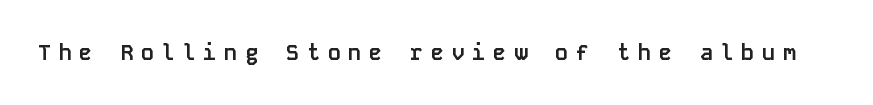
{"italic": "no", "bold": "yes", "underline": "no", "letter_spacing": "wide", "letter_spacing_em": 0.34, "glyph_px": 22}
